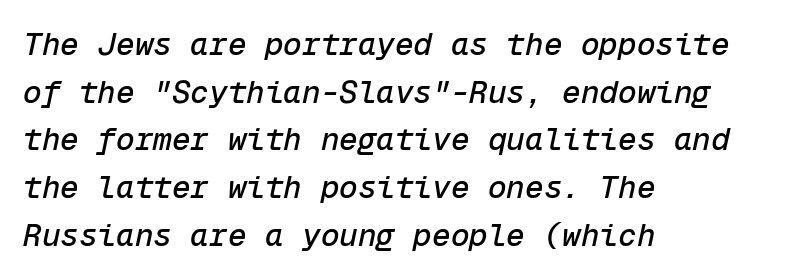
{"italic": "yes", "lean": "right", "slant_degrees": 12, "width": "normal", "stroke_contrast": "low", "x_height": "medium", "monospaced": "yes", "underline": "no", "align": "left", "line_spacing": "normal", "line_spacing_ratio": 1.54, "letter_spacing": "normal", "letter_spacing_em": 0.0, "glyph_px": 31}
